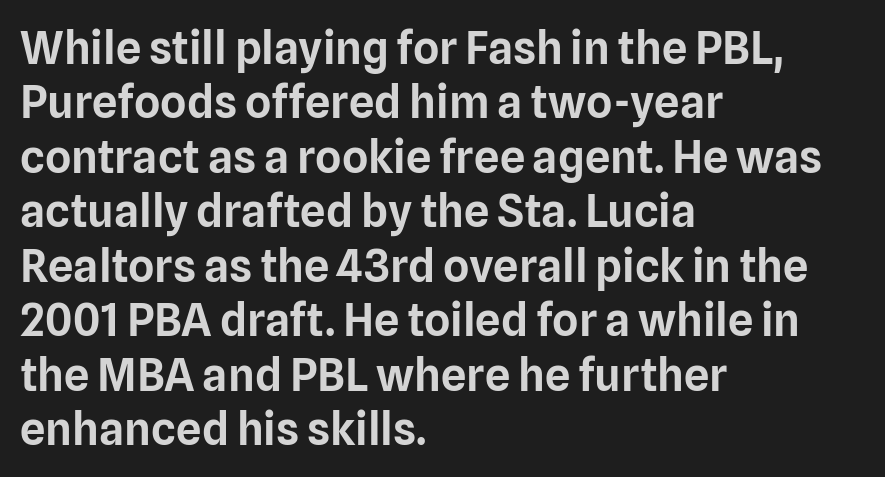
Q: Is the text italic (slanted)? A: No, it is upright.
Q: Is the typeface a serif or a sans-serif typeface? A: Sans-serif.
Q: Is the text underlined? A: No.
Q: How is the paragraph aligned? A: Left-aligned.
Q: Is the spacing between letters normal or unusually wide? A: Normal.
Q: Width (condensed, normal, or wide)? A: Normal.
Q: Stroke contrast? A: Low.
Q: x-height? A: Medium.
Q: Monospaced? A: No.
